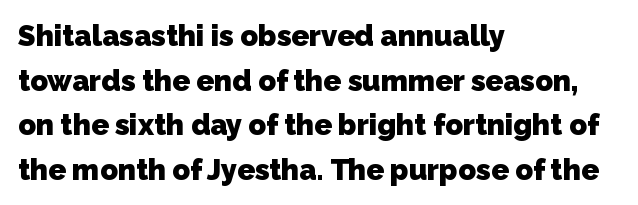
{"serif": "no", "bold": "yes", "weight": "heavy", "width": "normal", "stroke_contrast": "low", "x_height": "medium", "monospaced": "no", "underline": "no", "align": "left", "line_spacing": "normal", "line_spacing_ratio": 1.54, "letter_spacing": "normal", "letter_spacing_em": 0.0, "glyph_px": 29}
